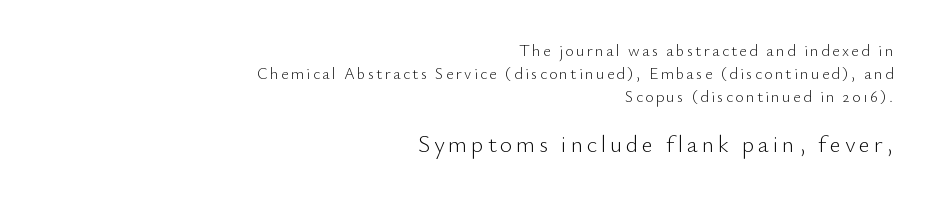
Q: Is the text bold? A: No.
Q: Is the text italic (slanted)? A: No, it is upright.
Q: Is the text underlined? A: No.
Q: How is the paragraph aligned? A: Right-aligned.
Q: Is the spacing between lines tight, normal or loose? A: Normal.
Q: Which block of text is set in a larger size, the first (top) or the second (bottom)? A: The second (bottom) one.
